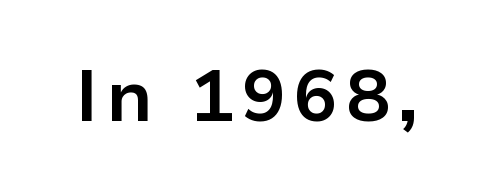
A typesetter would call this proportional, since set widths differ per character. Heavy, bold letterforms. Italic? Not at all — the glyphs are vertical. The face used here is a sans, in the tradition of grotesques and geometrics. Any mark beneath the type? The region is blank.
